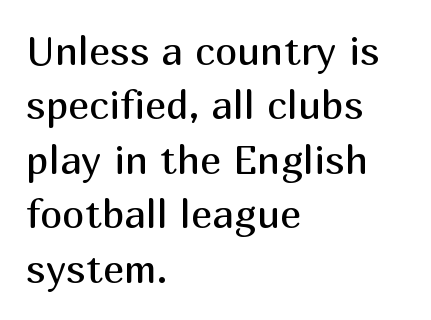
Q: Is the text bold? A: No.
Q: Is the text italic (slanted)? A: No, it is upright.
Q: Is the typeface a serif or a sans-serif typeface? A: Sans-serif.
Q: Is the text underlined? A: No.
Q: How is the paragraph aligned? A: Left-aligned.
Q: Is the spacing between letters normal or unusually wide? A: Normal.
Q: Is the spacing between lines tight, normal or loose? A: Normal.
Q: Width (condensed, normal, or wide)? A: Normal.
Q: Stroke contrast? A: Medium.
Q: x-height? A: Medium.
Q: Monospaced? A: No.
